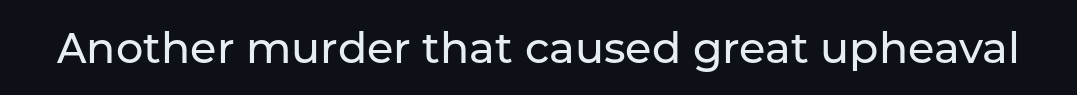
Q: Is the text italic (slanted)? A: No, it is upright.
Q: Is the typeface a serif or a sans-serif typeface? A: Sans-serif.
Q: Is the text underlined? A: No.
Q: Is the spacing between letters normal or unusually wide? A: Normal.
Q: Width (condensed, normal, or wide)? A: Normal.
Q: Stroke contrast? A: Low.
Q: x-height? A: Medium.
Q: Monospaced? A: No.
